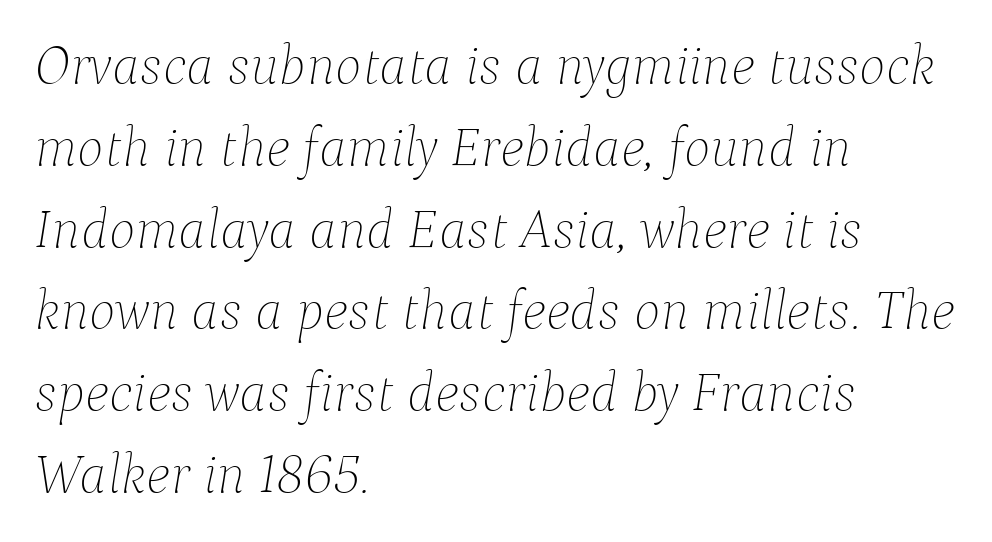
Looks like regular typesetting: each glyph gets only the width it needs. Rendered with sloped, italic letterforms. Compared with a centered layout, this one pins lines to the left instead. The lines sit at an ordinary, default distance from one another. Plain, unruled lines of type.
